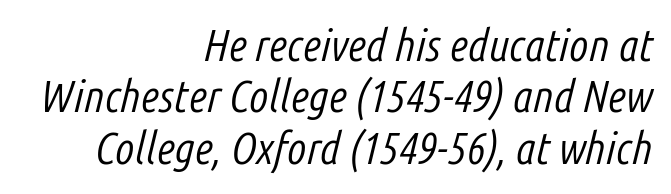
Style check: oblique. Default kerning and tracking; the words read as compact shapes. Reading down the block, your eye finds every line finishing at a fixed right position. The passage shown is not bold in any degree. A typesetter would call this proportional, since set widths differ per character. The string is rendered with underlining switched off.
